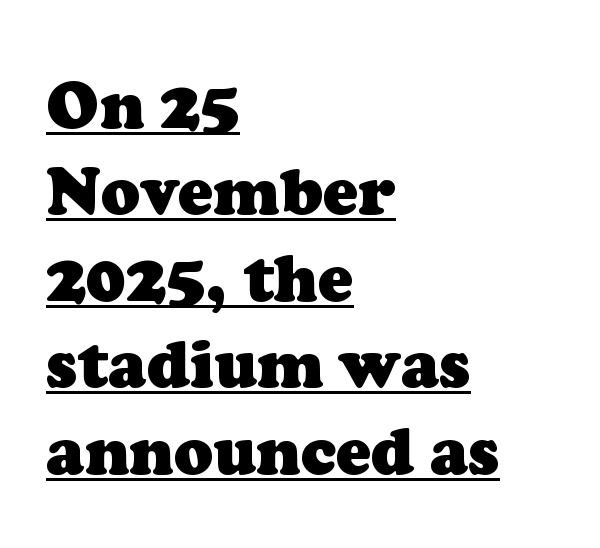
Q: Is the text bold? A: Yes.
Q: Is the typeface a serif or a sans-serif typeface? A: Serif.
Q: Is the text underlined? A: Yes.
Q: How is the paragraph aligned? A: Left-aligned.
Q: Is the spacing between letters normal or unusually wide? A: Normal.
Q: Is the spacing between lines tight, normal or loose? A: Normal.
Q: Width (condensed, normal, or wide)? A: Normal.
Q: Stroke contrast? A: Low.
Q: x-height? A: Medium.
Q: Monospaced? A: No.
